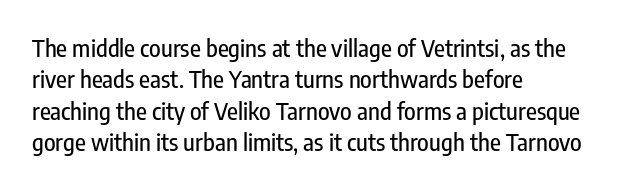
The image shows 24 px text type, upright; set left-aligned, normal line spacing (1.31x), normal letter spacing, not underlined.
